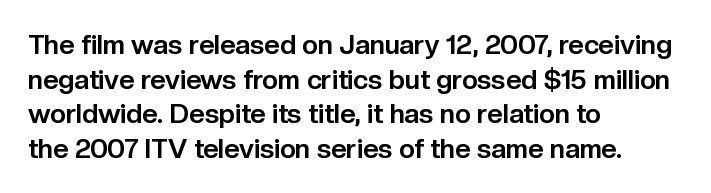
The image shows 27 px bold type, upright; set left-aligned, normal line spacing (1.28x), normal letter spacing, not underlined.
